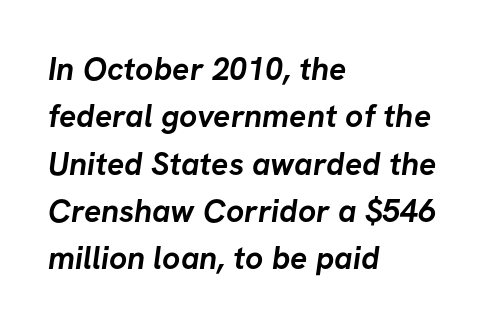
The string is rendered with underlining switched off. In terms of letterspacing, this is plain default setting. The lines in this sample share a left origin and differ only in where they stop. The leading is moderate, giving the passage an even texture.
